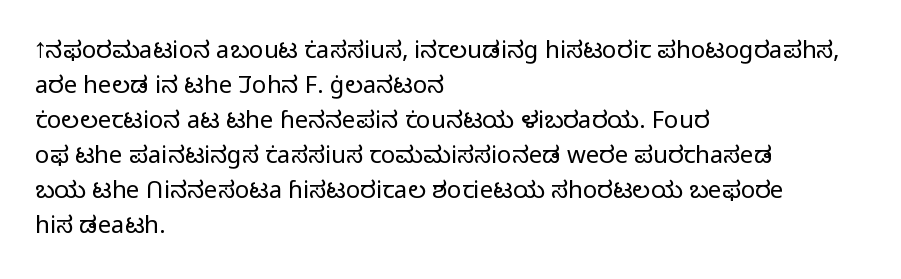
No word sits above an underline. This is the regular roman posture of the typeface. The lines in this sample share a left origin and differ only in where they stop. Successive baselines arrive at the customary interval.
